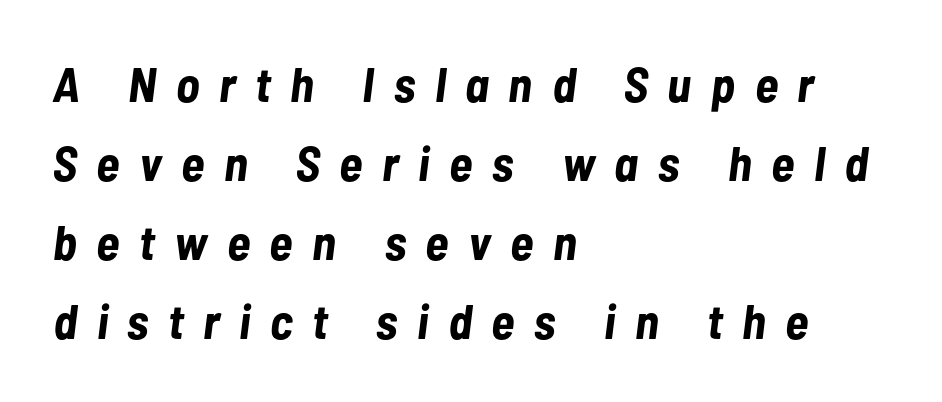
The image shows 49 px bold, condensed type, italic (leaning right); set left-aligned, normal line spacing (1.61x), unusually wide letter spacing (+0.4 em), not underlined; low stroke contrast and a medium x-height.
